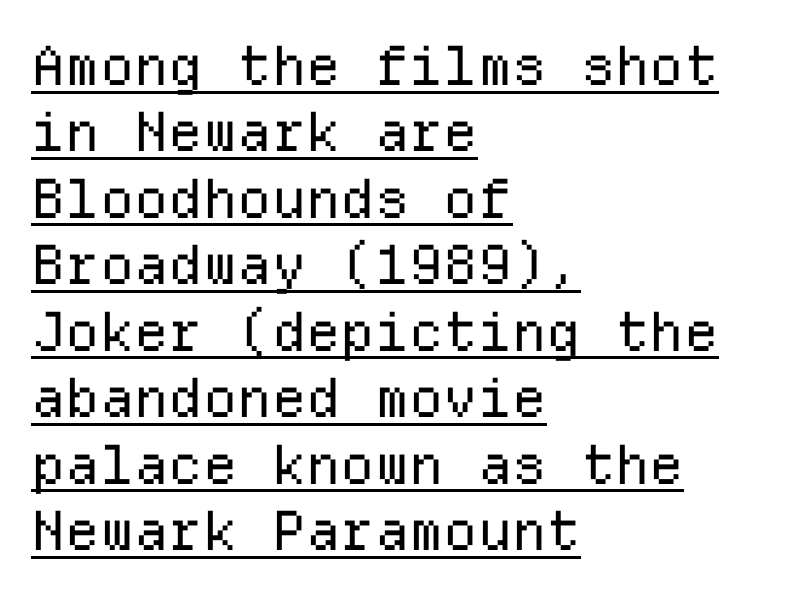
The rendered words wear a rule along their underside. The typesetter chose a ragged-right arrangement here. The letters stand upright; this is a roman face. The typesetting does not lean heavy: it is not bold. The designer went with a sans here, leaving each stem footless.
